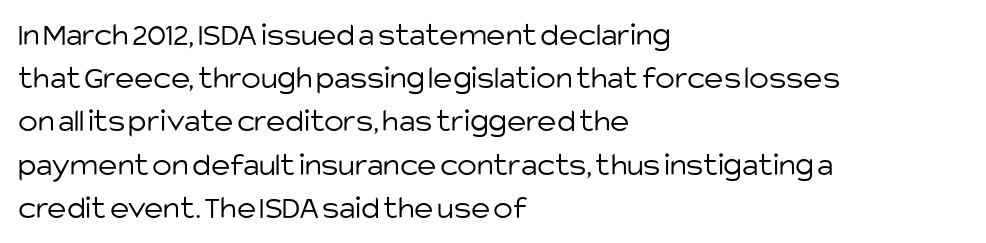
Q: Is the text bold? A: No.
Q: Is the text italic (slanted)? A: No, it is upright.
Q: Is the typeface a serif or a sans-serif typeface? A: Sans-serif.
Q: Is the text underlined? A: No.
Q: How is the paragraph aligned? A: Left-aligned.
Q: Is the spacing between letters normal or unusually wide? A: Normal.
Q: Is the spacing between lines tight, normal or loose? A: Normal.
Q: Width (condensed, normal, or wide)? A: Normal.
Q: Stroke contrast? A: Low.
Q: x-height? A: Large.
Q: Monospaced? A: No.
